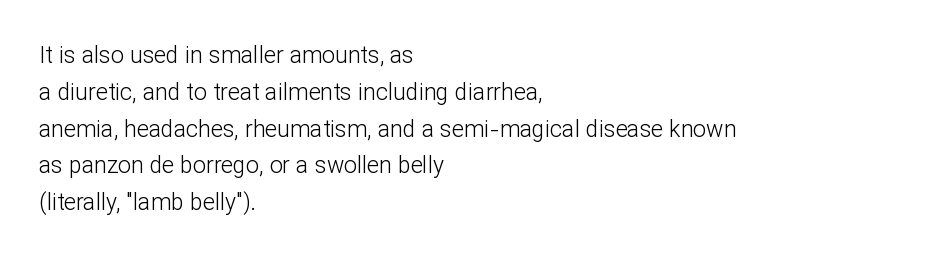
Q: Is the text bold? A: No.
Q: Is the text italic (slanted)? A: No, it is upright.
Q: Is the text underlined? A: No.
Q: How is the paragraph aligned? A: Left-aligned.
Q: Is the spacing between letters normal or unusually wide? A: Normal.
Q: Is the spacing between lines tight, normal or loose? A: Normal.
